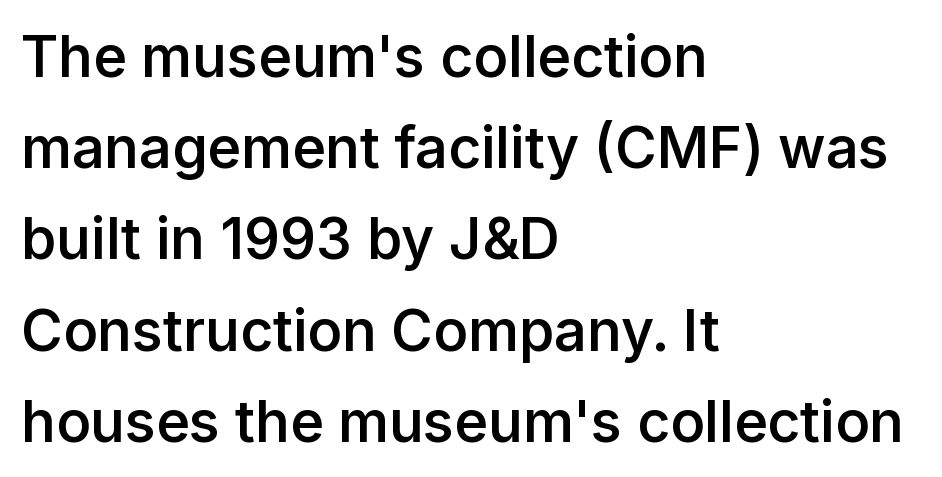
{"serif": "no", "italic": "no", "bold": "semi", "weight": "semibold", "width": "normal", "stroke_contrast": "low", "x_height": "medium", "monospaced": "no", "underline": "no", "align": "left", "line_spacing": "normal", "line_spacing_ratio": 1.6, "letter_spacing": "normal", "letter_spacing_em": 0.0, "glyph_px": 57}
